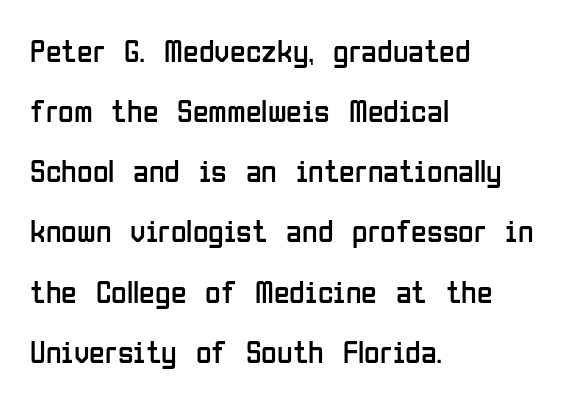
The image shows 32 px regular-weight, condensed sans-serif type, upright; set left-aligned, line spacing 1.88x, normal letter spacing, not underlined; low stroke contrast and a medium x-height.
